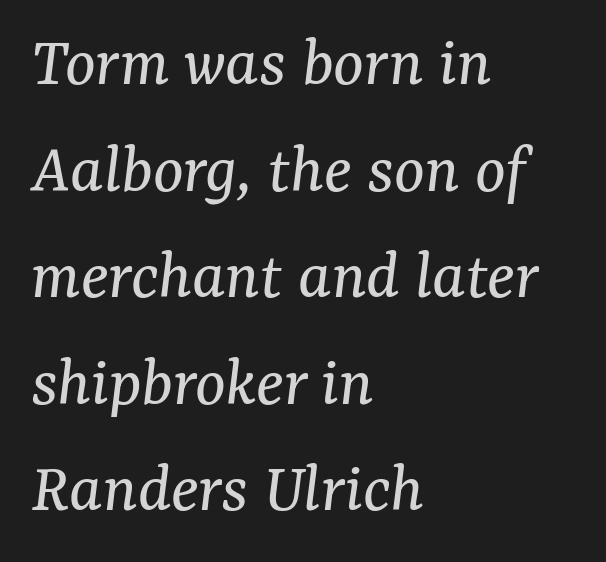
{"serif": "yes", "italic": "yes", "lean": "right", "slant_degrees": 7, "bold": "no", "weight": "regular", "width": "normal", "stroke_contrast": "medium", "x_height": "medium", "monospaced": "no", "underline": "no", "align": "left", "line_spacing": "normal", "line_spacing_ratio": 1.48, "letter_spacing": "normal", "letter_spacing_em": 0.0, "glyph_px": 72}
